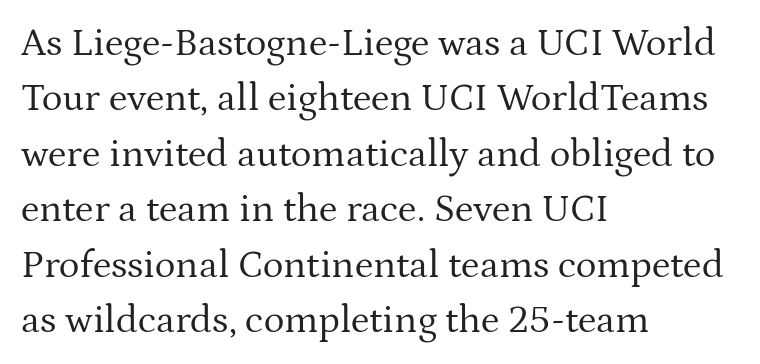
{"serif": "yes", "italic": "no", "bold": "no", "weight": "regular", "width": "normal", "stroke_contrast": "medium", "x_height": "medium", "monospaced": "no", "underline": "no", "align": "left", "line_spacing": "normal", "line_spacing_ratio": 1.42, "letter_spacing": "normal", "letter_spacing_em": 0.0, "glyph_px": 39}
